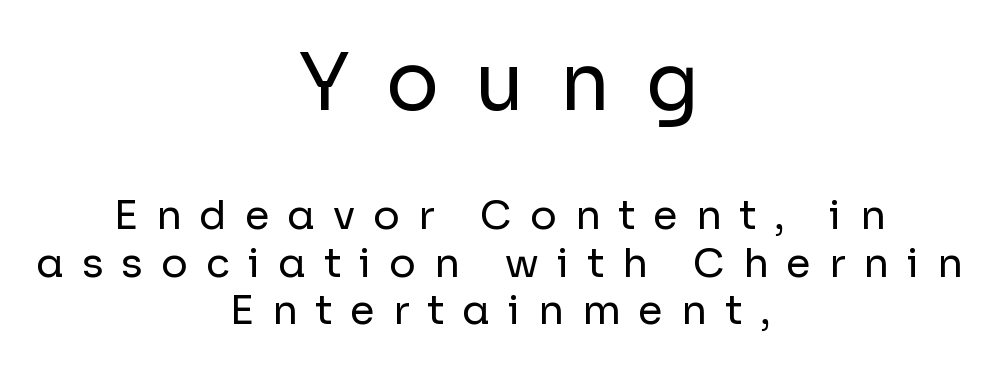
Every character sits straight up, as roman type does. The face used here is rendered with a markedly widened letterfit. To sum up the face: it is a sans, with no serifs. Reading down the block, each line starts at a different indent, mirrored at its end.
